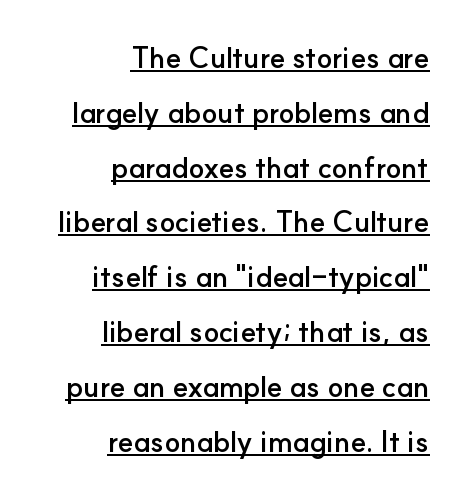
Q: Is the text bold? A: Yes.
Q: Is the text italic (slanted)? A: No, it is upright.
Q: Is the typeface a serif or a sans-serif typeface? A: Sans-serif.
Q: Is the text underlined? A: Yes.
Q: How is the paragraph aligned? A: Right-aligned.
Q: Is the spacing between letters normal or unusually wide? A: Normal.
Q: Width (condensed, normal, or wide)? A: Normal.
Q: Stroke contrast? A: Low.
Q: x-height? A: Small.
Q: Monospaced? A: No.
